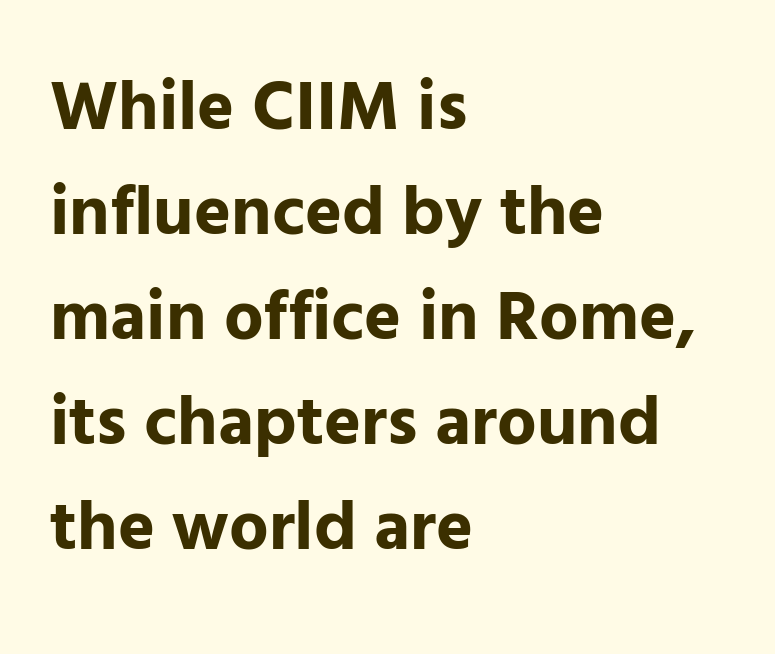
Letterform terminals end flat and unadorned throughout the passage. Glance below the letters and you will spot only blank space. The lettering stays uniformly vertical, giving the passage a roman look. Standard letterfit; no display-style spreading of the glyphs.
